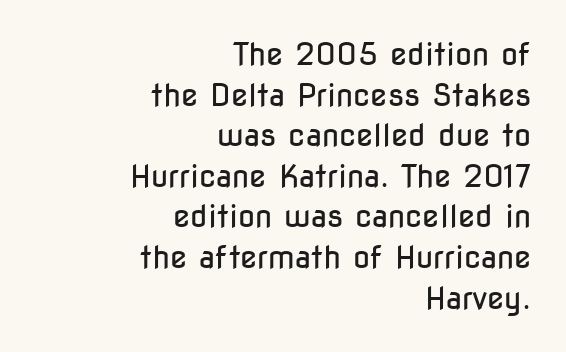
Q: Is the text bold? A: No.
Q: Is the text italic (slanted)? A: No, it is upright.
Q: Is the typeface a serif or a sans-serif typeface? A: Sans-serif.
Q: Is the text underlined? A: No.
Q: How is the paragraph aligned? A: Right-aligned.
Q: Is the spacing between letters normal or unusually wide? A: Normal.
Q: Is the spacing between lines tight, normal or loose? A: Normal.
Q: Width (condensed, normal, or wide)? A: Condensed.
Q: Stroke contrast? A: Low.
Q: x-height? A: Medium.
Q: Monospaced? A: No.
